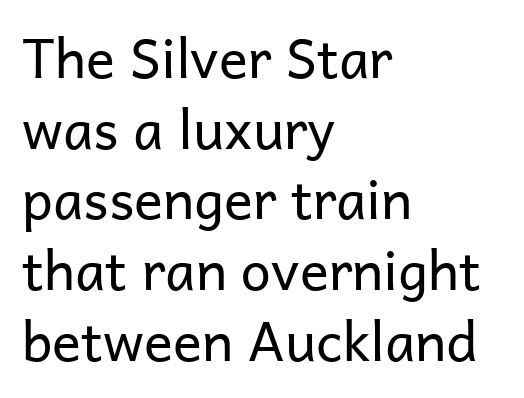
{"serif": "no", "italic": "no", "bold": "no", "weight": "regular", "width": "normal", "stroke_contrast": "low", "x_height": "medium", "monospaced": "no", "underline": "no", "align": "left", "line_spacing": "normal", "line_spacing_ratio": 1.31, "letter_spacing": "normal", "letter_spacing_em": 0.0, "glyph_px": 54}
